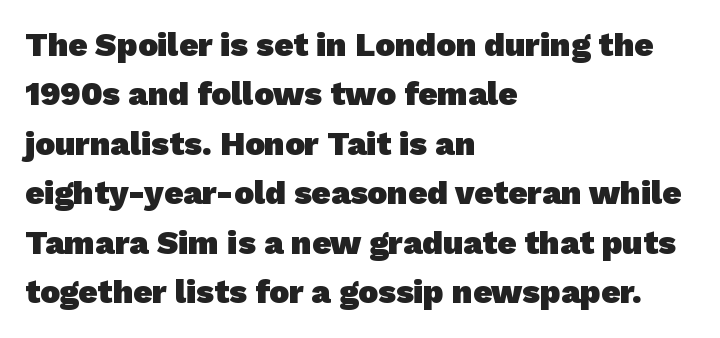
Q: Is the text bold? A: Yes.
Q: Is the typeface a serif or a sans-serif typeface? A: Sans-serif.
Q: Is the text underlined? A: No.
Q: How is the paragraph aligned? A: Left-aligned.
Q: Is the spacing between letters normal or unusually wide? A: Normal.
Q: Is the spacing between lines tight, normal or loose? A: Normal.
Q: Width (condensed, normal, or wide)? A: Normal.
Q: Stroke contrast? A: Low.
Q: x-height? A: Medium.
Q: Monospaced? A: No.
